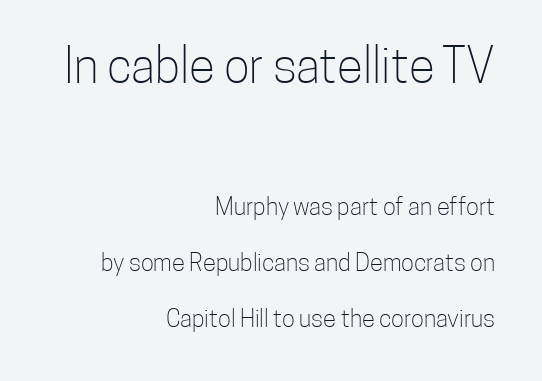
{"serif": "no", "italic": "no", "bold": "no", "weight": "light", "width": "condensed", "stroke_contrast": "low", "x_height": "medium", "monospaced": "no", "underline": "no", "align": "right", "line_spacing": "loose", "line_spacing_ratio": 2.33, "letter_spacing": "normal", "letter_spacing_em": 0.0, "larger_block": "first", "size_ratio": 2.0, "glyph_px": 48}
